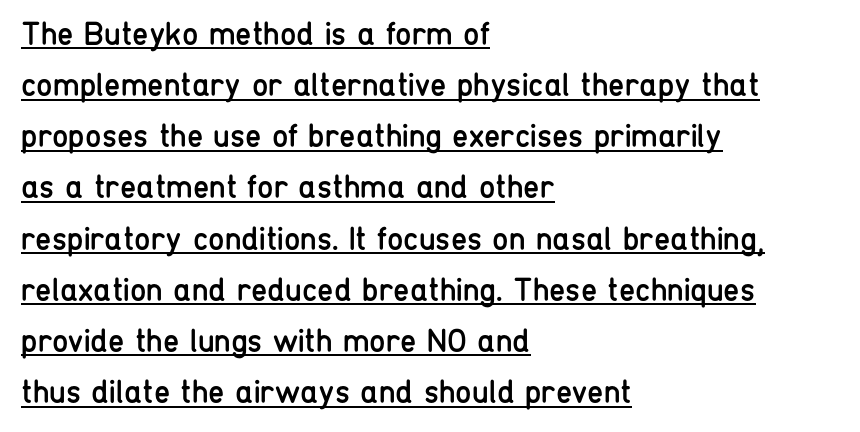
Summary of vertical rhythm: regular, with standard interline spacing. This sample carries an underscore along the baseline area. Does the lettering tilt? It doesn't — this is upright. The face used here is proportionally spaced, like ordinary book or web type. The compositor pushed each line to the left boundary.
